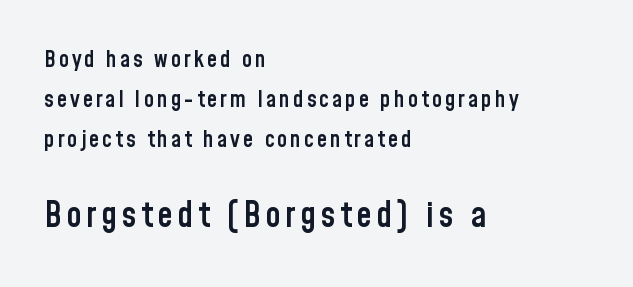
{"serif": "no", "italic": "no", "bold": "semi", "weight": "semibold", "width": "condensed", "stroke_contrast": "low", "x_height": "medium", "monospaced": "no", "underline": "no", "align": "left", "line_spacing_ratio": 1.74, "larger_block": "second", "size_ratio": 1.52, "glyph_px": 35}
